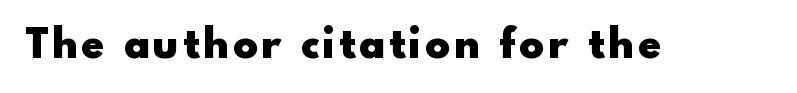
Q: Is the text bold? A: Yes.
Q: Is the text italic (slanted)? A: No, it is upright.
Q: Is the typeface a serif or a sans-serif typeface? A: Sans-serif.
Q: Is the text underlined? A: No.
Q: Width (condensed, normal, or wide)? A: Normal.
Q: x-height? A: Small.
Q: Monospaced? A: No.
